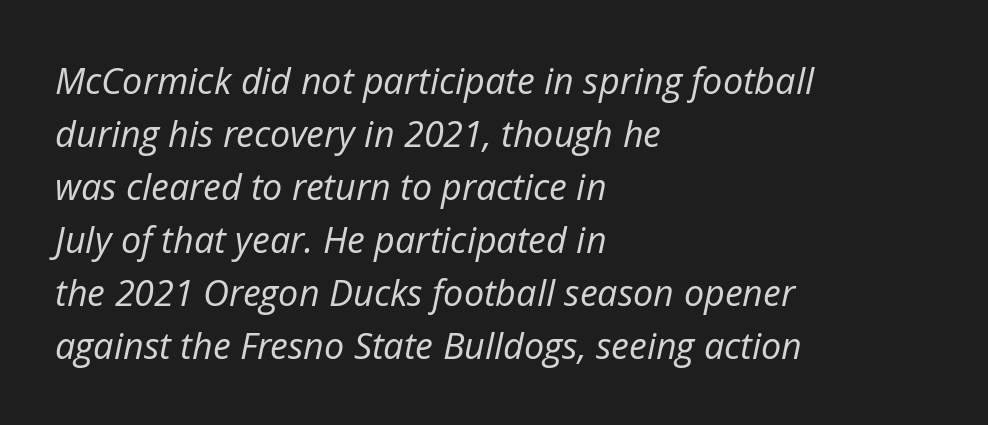
Think of a printed novel: that variable character pitch is what you see here. Unmarked baselines from the first word to the last. Spacing between characters is what you'd get straight out of the box. The typography opts for an oblique posture over an upright one.
